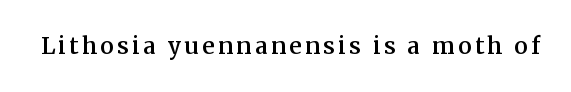
The image shows 23 px text type, upright; set not underlined.
